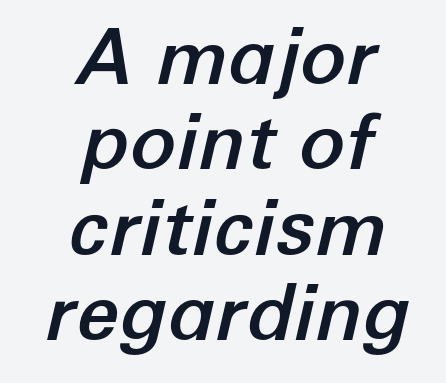
Caption: standard tracking, unaltered. When letters slant like this, we call the style italic. Short and long lines alike share a common midpoint. Varying glyph widths throughout — classic text-font behaviour.
